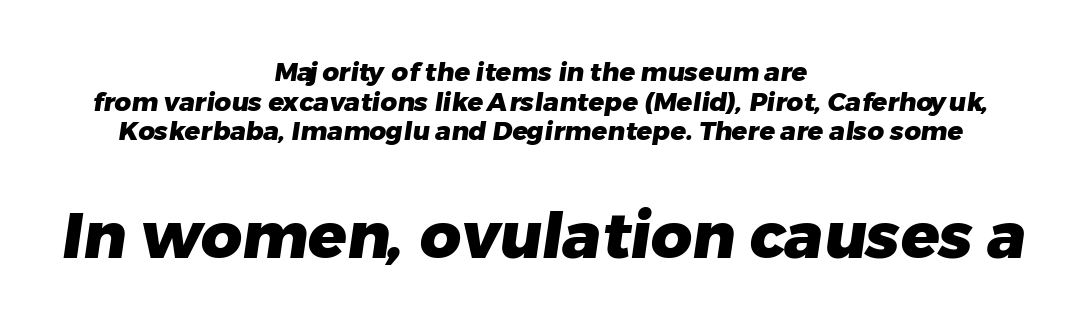
{"serif": "no", "bold": "yes", "weight": "heavy", "width": "normal", "stroke_contrast": "low", "x_height": "medium", "monospaced": "no", "underline": "no", "align": "center", "line_spacing": "tight", "line_spacing_ratio": 1.14, "letter_spacing": "normal", "letter_spacing_em": 0.0, "larger_block": "second", "size_ratio": 2.46, "glyph_px": 64}
